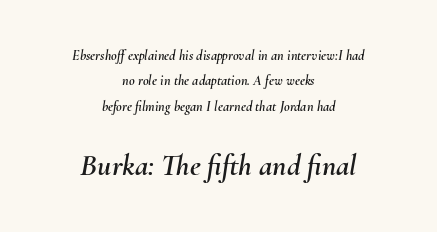
{"italic": "yes", "lean": "right", "slant_degrees": 10, "width": "normal", "stroke_contrast": "medium", "x_height": "small", "monospaced": "no", "underline": "no", "align": "center", "line_spacing_ratio": 1.81, "letter_spacing": "normal", "letter_spacing_em": 0.0, "larger_block": "second", "size_ratio": 2.14, "glyph_px": 30}
